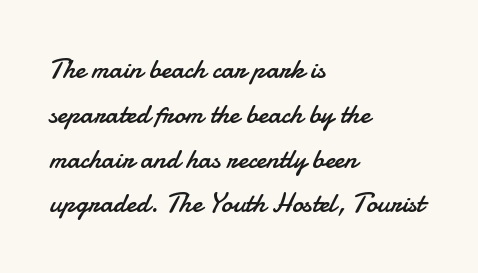
The image shows 28 px regular-weight sans-serif type; set left-aligned, normal line spacing (1.6x), normal letter spacing, not underlined; low stroke contrast and a small x-height.
